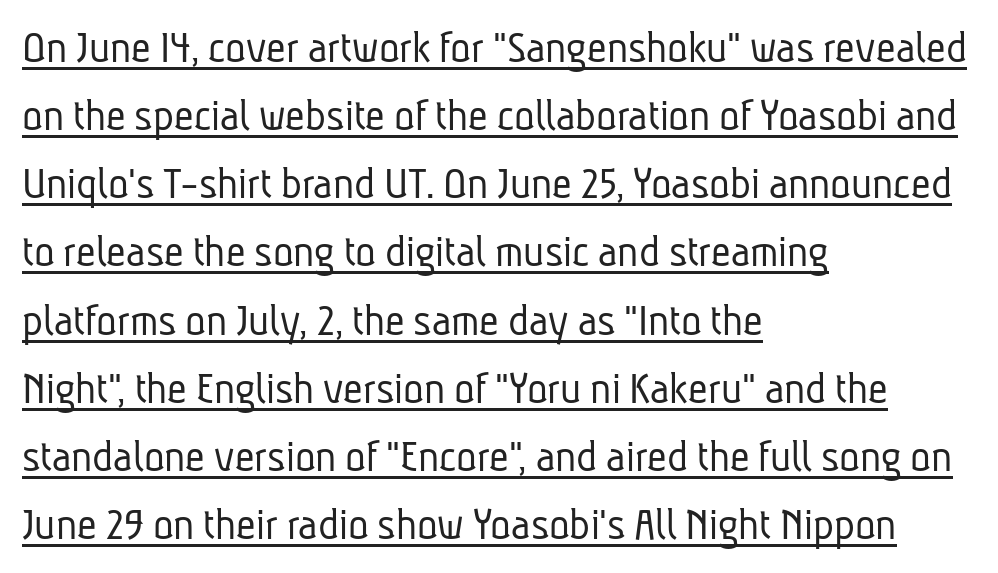
The image shows 48 px light, condensed sans-serif type; set left-aligned, normal line spacing (1.42x), normal letter spacing, underlined; low stroke contrast and a medium x-height.
